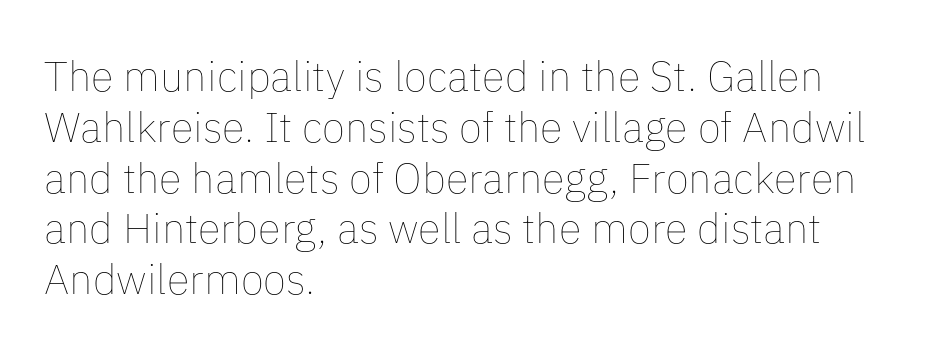
{"italic": "no", "bold": "no", "weight": "thin", "width": "normal", "stroke_contrast": "low", "x_height": "medium", "monospaced": "no", "underline": "no", "align": "left", "line_spacing_ratio": 1.21, "letter_spacing": "normal", "letter_spacing_em": 0.0, "glyph_px": 42}
